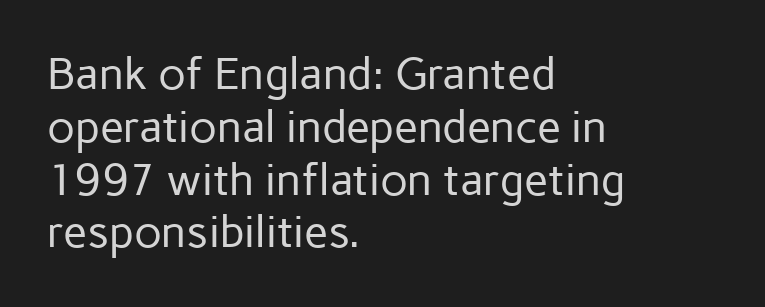
The image shows 44 px regular-weight sans-serif type, upright; set left-aligned, line spacing 1.2x, normal letter spacing, not underlined; low stroke contrast and a medium x-height.
